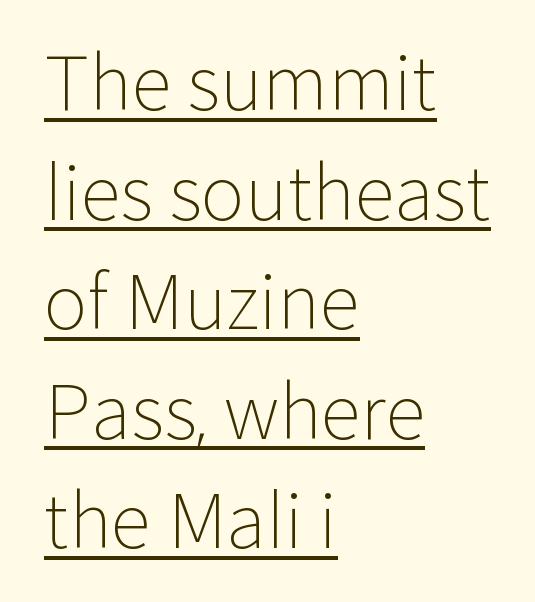
Q: Is the text bold? A: No.
Q: Is the text italic (slanted)? A: No, it is upright.
Q: Is the typeface a serif or a sans-serif typeface? A: Sans-serif.
Q: Is the text underlined? A: Yes.
Q: How is the paragraph aligned? A: Left-aligned.
Q: Is the spacing between letters normal or unusually wide? A: Normal.
Q: Is the spacing between lines tight, normal or loose? A: Normal.
Q: Width (condensed, normal, or wide)? A: Normal.
Q: Stroke contrast? A: Low.
Q: x-height? A: Medium.
Q: Monospaced? A: No.
